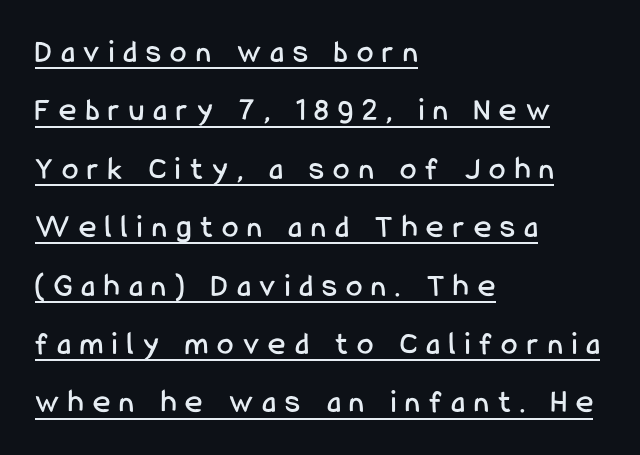
Look at the tracking — it's clearly loosened, letters drifting apart. Does a line run under the words? Yes, clearly. No feet cap the strokes, marking this as sans-serif type. Each line starts at the same left margin while the right side varies. Designer's note — italics off, roman on. Varying glyph widths throughout — classic text-font behaviour.
